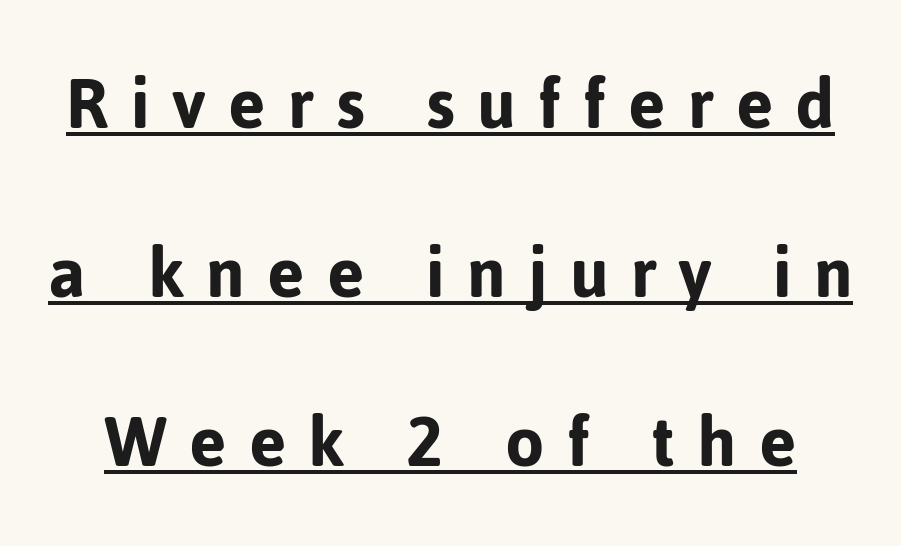
The passage shown is typeset with a sans-serif family. The lettering is marked with a stroke running underneath it. Between one letter and the next there's a generous, obvious gap. You could not count columns in this text — the font is proportionally spaced. Does the leading feel generous? Absolutely, it's lavish. Ascenders rise straight up at ninety degrees.
